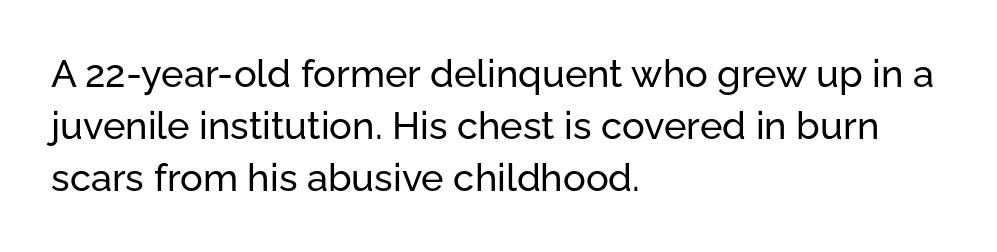
These lines sit exactly where default settings would place them. No feet cap the strokes, marking this as sans-serif type. Is there any slant? The stems are plumb. Think of a printed novel: that variable character pitch is what you see here. Students, note that the glyphs here touch the page at normal intervals. All the whitespace from short lines collects on the right.
